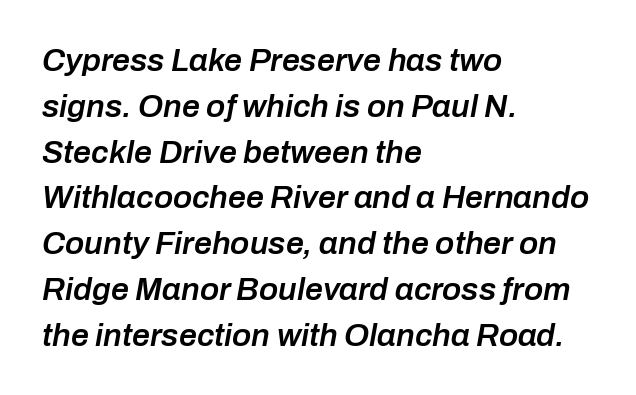
{"italic": "yes", "lean": "right", "slant_degrees": 10, "bold": "semi", "weight": "semibold", "width": "normal", "stroke_contrast": "low", "x_height": "medium", "monospaced": "no", "underline": "no", "align": "left", "line_spacing": "normal", "line_spacing_ratio": 1.43, "letter_spacing": "normal", "letter_spacing_em": 0.0, "glyph_px": 32}
